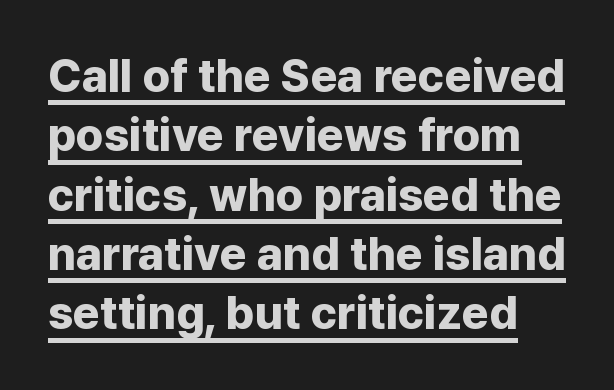
{"serif": "no", "italic": "no", "bold": "yes", "weight": "bold", "width": "normal", "stroke_contrast": "low", "x_height": "medium", "monospaced": "no", "underline": "yes", "line_spacing": "normal", "line_spacing_ratio": 1.29, "letter_spacing": "normal", "letter_spacing_em": 0.0, "glyph_px": 46}
